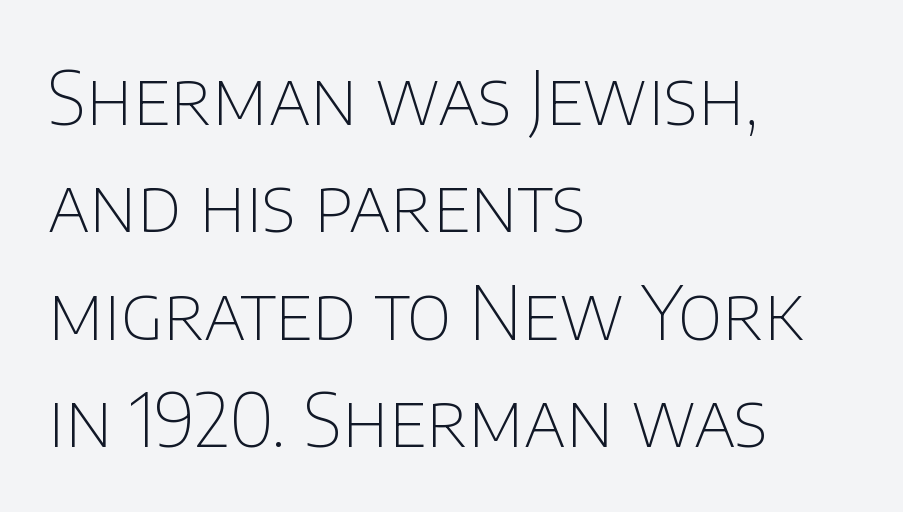
Q: Is the text bold? A: No.
Q: Is the text italic (slanted)? A: No, it is upright.
Q: Is the typeface a serif or a sans-serif typeface? A: Sans-serif.
Q: Is the text underlined? A: No.
Q: How is the paragraph aligned? A: Left-aligned.
Q: Is the spacing between letters normal or unusually wide? A: Normal.
Q: Is the spacing between lines tight, normal or loose? A: Normal.
Q: Width (condensed, normal, or wide)? A: Normal.
Q: Stroke contrast? A: Low.
Q: x-height? A: Large.
Q: Monospaced? A: No.
